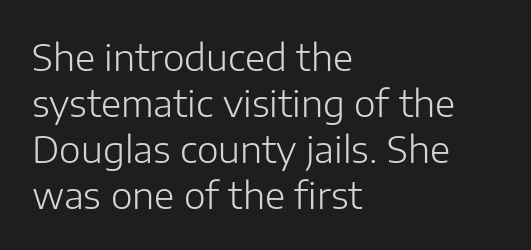
The image shows 37 px light sans-serif type, upright; set left-aligned, line spacing 1.24x, normal letter spacing, not underlined; low stroke contrast and a medium x-height.
